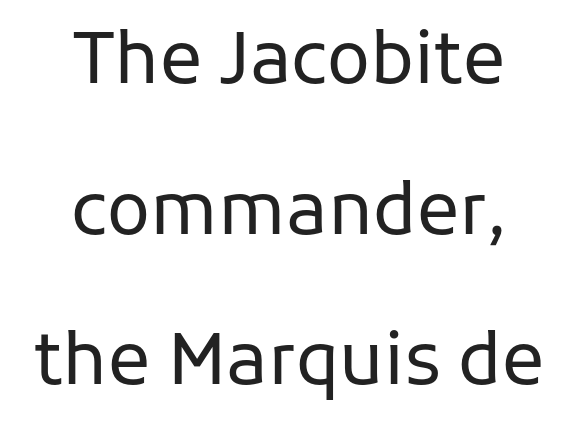
Unmarked baselines from the first word to the last. Check where the strokes stop: nothing finishes them off — pure sans. These lines are rendered in a variable-pitch font. Rows of type keep a wide berth in the vertical direction. A light-to-regular cut is what we see here.
